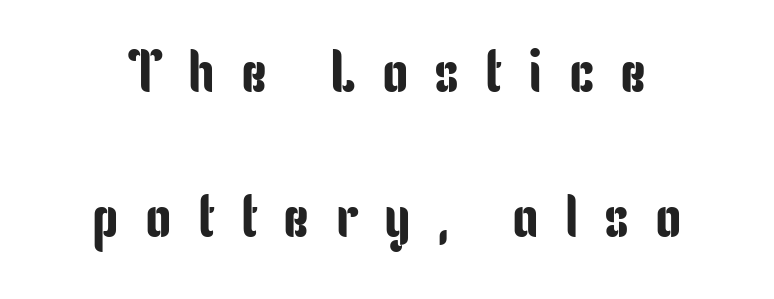
Q: Is the text italic (slanted)? A: No, it is upright.
Q: Is the typeface a serif or a sans-serif typeface? A: Sans-serif.
Q: Is the text underlined? A: No.
Q: Is the spacing between letters normal or unusually wide? A: Unusually wide.
Q: Is the spacing between lines tight, normal or loose? A: Loose.
Q: Width (condensed, normal, or wide)? A: Condensed.
Q: Stroke contrast? A: Low.
Q: x-height? A: Medium.
Q: Monospaced? A: No.
